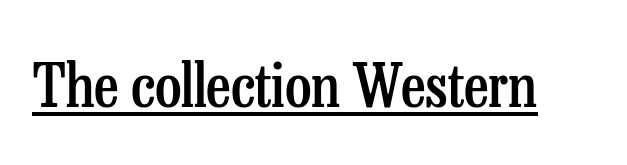
The image shows 60 px semibold, condensed serif type, upright; set normal letter spacing, underlined; low stroke contrast and a medium x-height.
